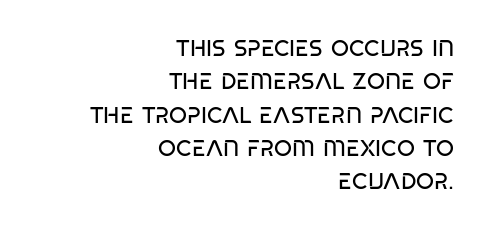
How would I describe the line gaps? Plain and ordinary. The specimen reads as upright at a glance. Nothing unusual about the tracking: characters are spaced as the font intends. Vertical stems look standard width or narrower in stroke.
